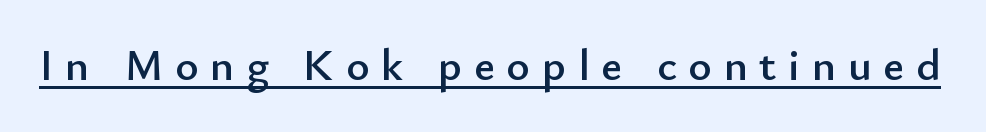
The image shows 45 px sans-serif type, upright; set unusually wide letter spacing (+0.26 em), underlined; low stroke contrast and a small x-height.
